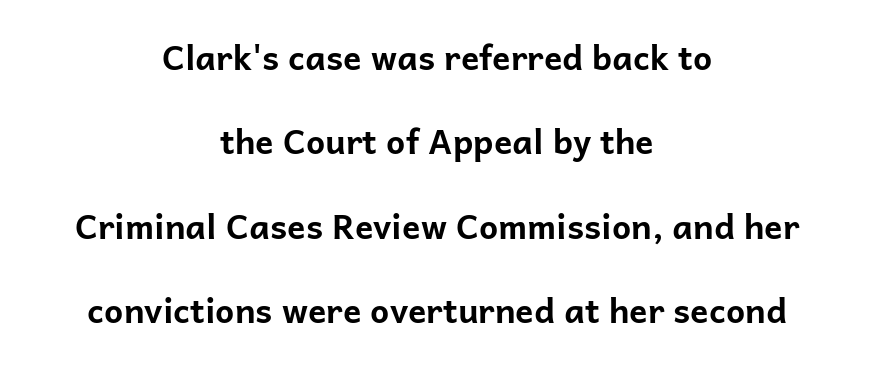
The image shows 34 px bold sans-serif type, upright; set centered, loose line spacing (2.48x), normal letter spacing, not underlined; low stroke contrast and a medium x-height.
